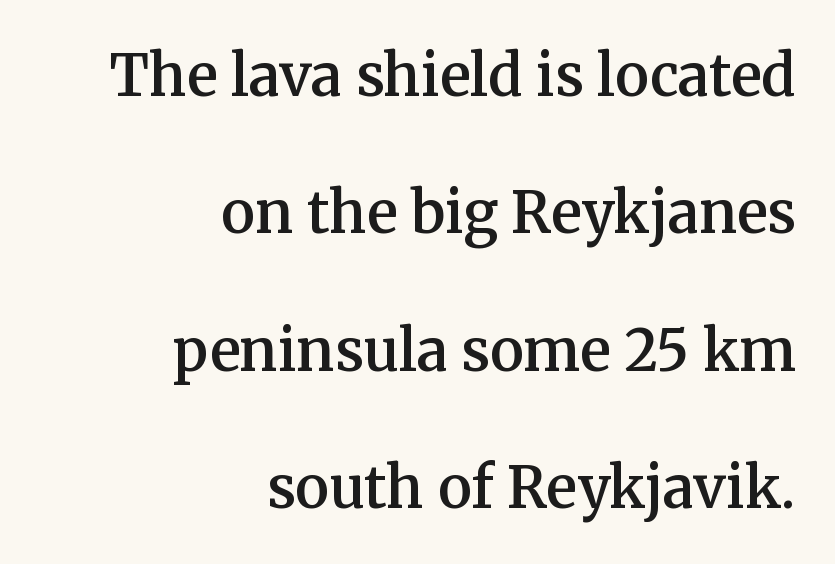
{"serif": "yes", "italic": "no", "bold": "semi", "weight": "semibold", "width": "normal", "stroke_contrast": "medium", "x_height": "medium", "monospaced": "no", "underline": "no", "align": "right", "line_spacing": "loose", "line_spacing_ratio": 2.41, "letter_spacing": "normal", "letter_spacing_em": 0.0, "glyph_px": 57}
